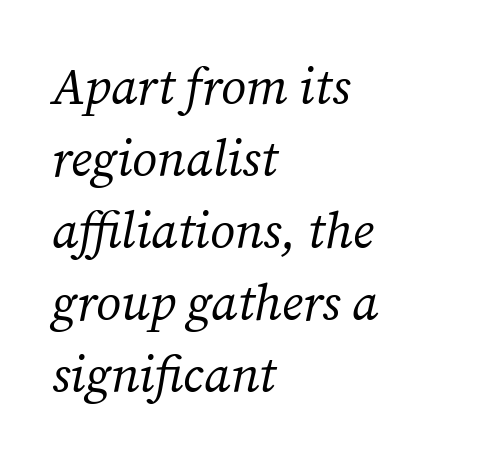
Q: Is the text bold? A: No.
Q: Is the text italic (slanted)? A: Yes, it leans right by about 12 degrees.
Q: Is the typeface a serif or a sans-serif typeface? A: Serif.
Q: Is the text underlined? A: No.
Q: How is the paragraph aligned? A: Left-aligned.
Q: Is the spacing between letters normal or unusually wide? A: Normal.
Q: Is the spacing between lines tight, normal or loose? A: Normal.
Q: Width (condensed, normal, or wide)? A: Normal.
Q: Stroke contrast? A: Medium.
Q: x-height? A: Medium.
Q: Monospaced? A: No.
